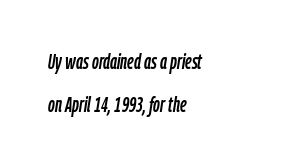
Q: Is the text italic (slanted)? A: Yes, it leans right by about 9 degrees.
Q: Is the text underlined? A: No.
Q: How is the paragraph aligned? A: Left-aligned.
Q: Is the spacing between letters normal or unusually wide? A: Normal.
Q: Is the spacing between lines tight, normal or loose? A: Loose.
